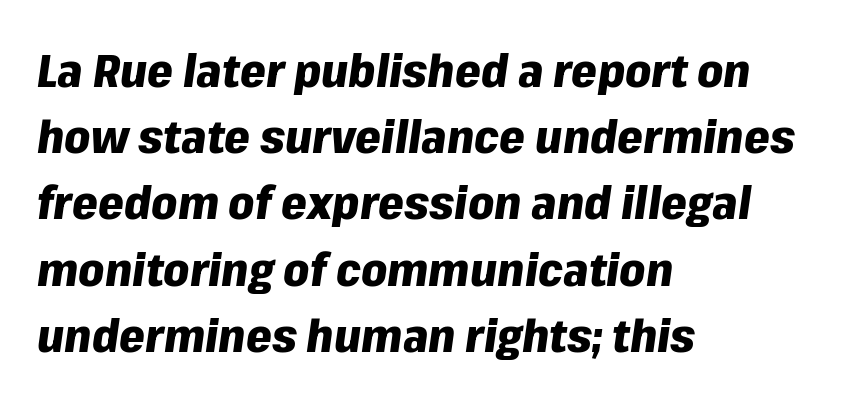
The image shows 46 px heavy type, italic (leaning right); set left-aligned, normal line spacing (1.44x), normal letter spacing, not underlined; low stroke contrast and a medium x-height.
